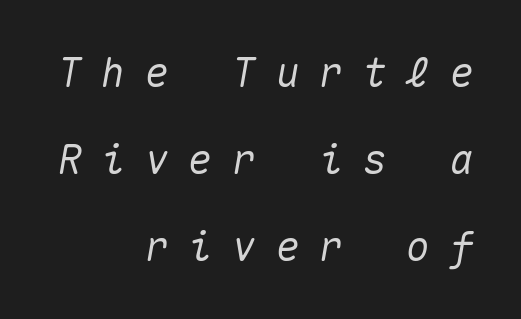
Q: Is the text italic (slanted)? A: Yes, it leans right by about 10 degrees.
Q: Is the text underlined? A: No.
Q: How is the paragraph aligned? A: Right-aligned.
Q: Is the spacing between letters normal or unusually wide? A: Unusually wide.
Q: Is the spacing between lines tight, normal or loose? A: Loose.
Q: Width (condensed, normal, or wide)? A: Normal.
Q: Stroke contrast? A: Medium.
Q: x-height? A: Medium.
Q: Monospaced? A: Yes.
